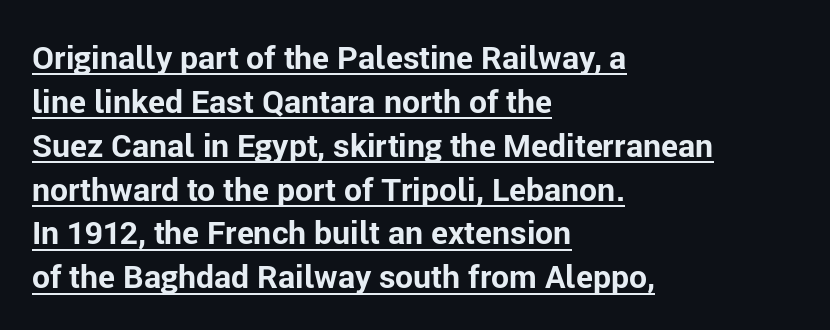
{"serif": "no", "italic": "no", "bold": "yes", "weight": "bold", "width": "normal", "stroke_contrast": "low", "x_height": "medium", "monospaced": "no", "underline": "yes", "align": "left", "line_spacing": "normal", "line_spacing_ratio": 1.37, "letter_spacing": "normal", "letter_spacing_em": 0.0, "glyph_px": 32}
